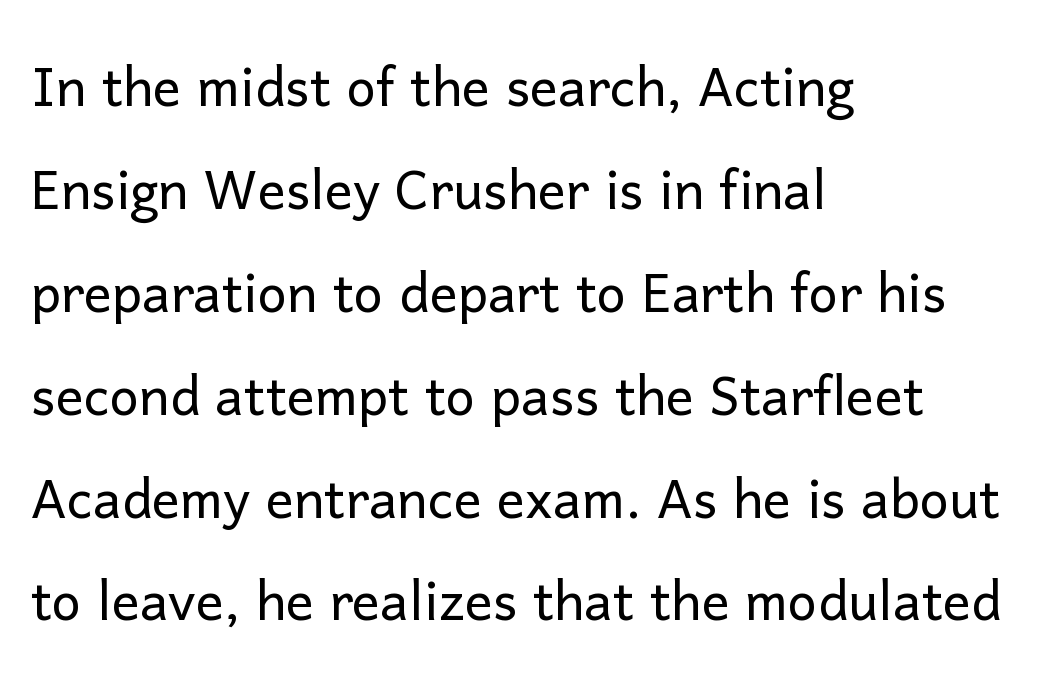
{"serif": "no", "italic": "no", "bold": "no", "weight": "light", "width": "normal", "stroke_contrast": "low", "x_height": "medium", "monospaced": "no", "underline": "no", "align": "left", "line_spacing": "normal", "line_spacing_ratio": 1.47, "letter_spacing": "normal", "letter_spacing_em": 0.0, "glyph_px": 70}
